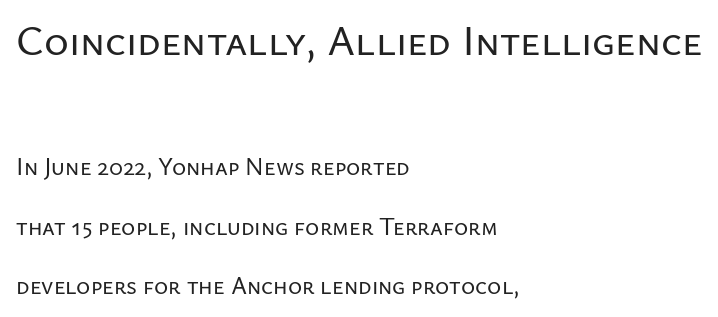
The font family rendered here belongs to the sans-serif group. Looks like regular typesetting: each glyph gets only the width it needs. Summary of vertical rhythm: relaxed, with wide interline spacing. The string is rendered with underlining switched off. Horizontal alignment here is leftward, the default for most running prose. If you squint, the top block still reads clearly — it's the larger of the two.
